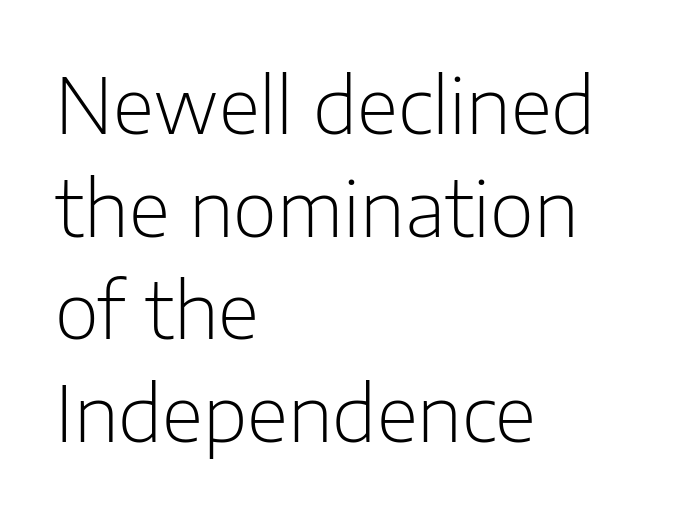
Unbolded letterforms with no extra heft. No feet cap the strokes, marking this as sans-serif type. Left-aligned paragraph, ragged on the right. Note the varied advance widths — an 'i' is clearly narrower than an 'm'. Vertically, the passage feels balanced, rows spaced as you'd expect.
